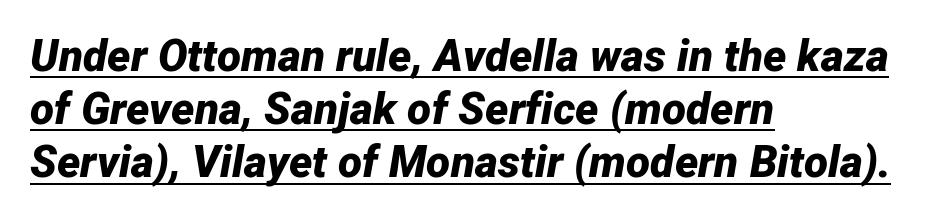
{"italic": "yes", "lean": "right", "slant_degrees": 12, "bold": "yes", "weight": "bold", "width": "normal", "stroke_contrast": "low", "x_height": "medium", "monospaced": "no", "underline": "yes", "align": "left", "line_spacing_ratio": 1.21, "letter_spacing": "normal", "letter_spacing_em": 0.0, "glyph_px": 44}
